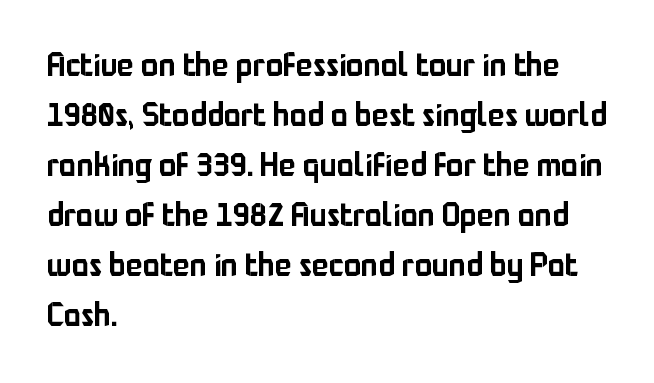
Q: Is the text italic (slanted)? A: No, it is upright.
Q: Is the typeface a serif or a sans-serif typeface? A: Sans-serif.
Q: Is the text underlined? A: No.
Q: How is the paragraph aligned? A: Left-aligned.
Q: Is the spacing between letters normal or unusually wide? A: Normal.
Q: Is the spacing between lines tight, normal or loose? A: Normal.
Q: Width (condensed, normal, or wide)? A: Normal.
Q: Stroke contrast? A: Low.
Q: x-height? A: Medium.
Q: Monospaced? A: No.
